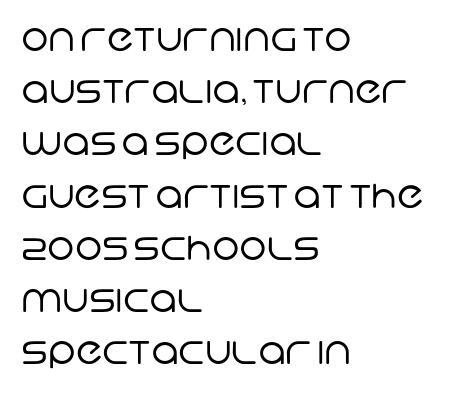
{"serif": "no", "bold": "no", "weight": "regular", "width": "normal", "stroke_contrast": "low", "x_height": "large", "monospaced": "no", "underline": "no", "align": "left", "line_spacing": "normal", "line_spacing_ratio": 1.41, "letter_spacing": "normal", "letter_spacing_em": 0.0, "glyph_px": 37}
